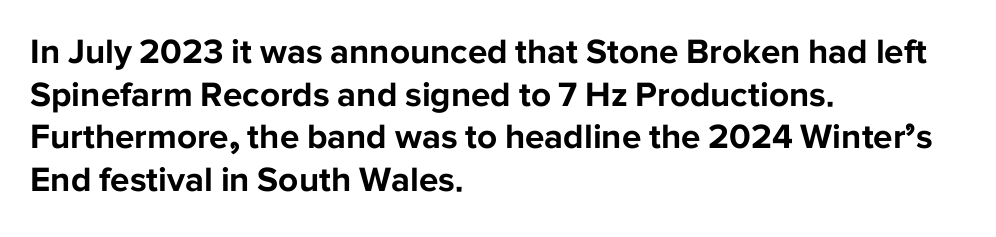
Q: Is the text bold? A: Yes.
Q: Is the text italic (slanted)? A: No, it is upright.
Q: Is the typeface a serif or a sans-serif typeface? A: Sans-serif.
Q: Is the text underlined? A: No.
Q: How is the paragraph aligned? A: Left-aligned.
Q: Is the spacing between letters normal or unusually wide? A: Normal.
Q: Width (condensed, normal, or wide)? A: Normal.
Q: Stroke contrast? A: Low.
Q: x-height? A: Medium.
Q: Monospaced? A: No.
